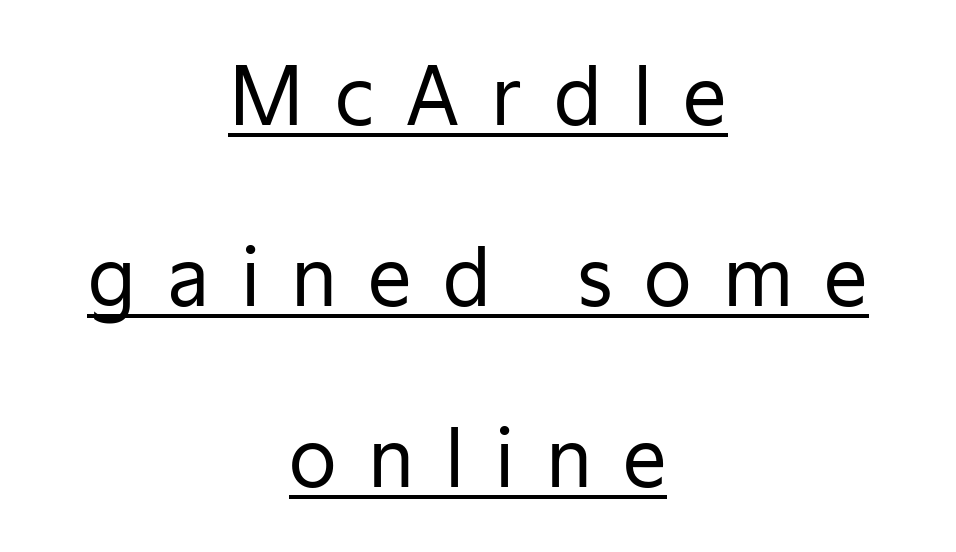
{"serif": "no", "italic": "no", "bold": "no", "weight": "regular", "width": "normal", "stroke_contrast": "low", "x_height": "medium", "monospaced": "no", "underline": "yes", "align": "center", "line_spacing": "loose", "line_spacing_ratio": 2.32, "letter_spacing": "wide", "letter_spacing_em": 0.4, "glyph_px": 78}
